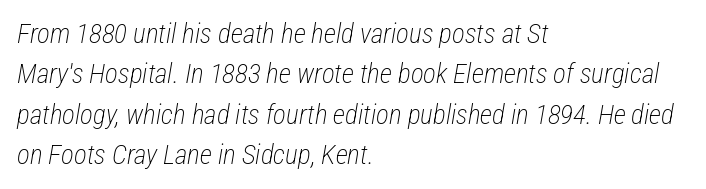
The image shows 27 px text type, italic (leaning right); set left-aligned, normal line spacing (1.5x), normal letter spacing, not underlined.
